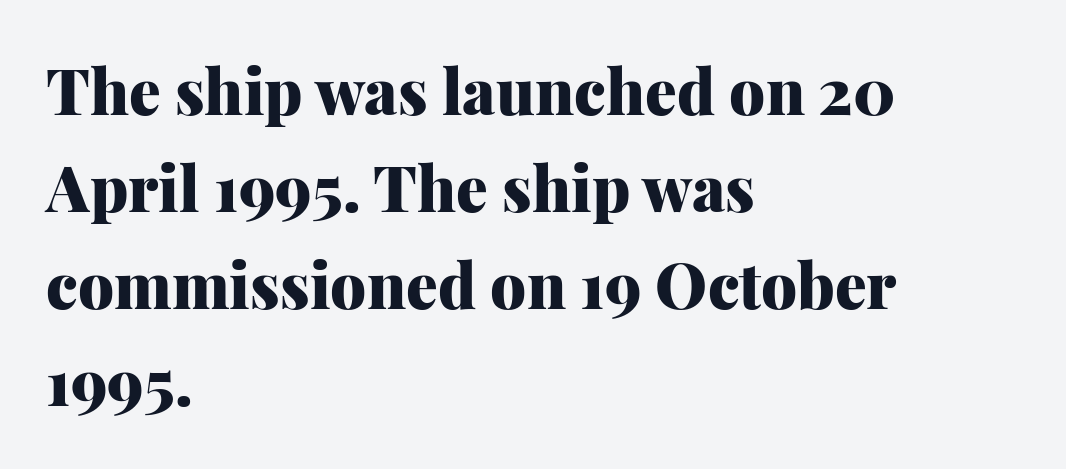
The image shows 63 px heavy serif type, upright; set left-aligned, normal line spacing (1.54x), normal letter spacing, not underlined; medium stroke contrast and a medium x-height.
